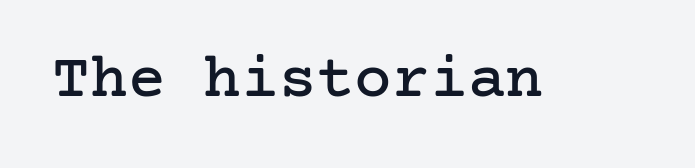
Q: Is the text italic (slanted)? A: No, it is upright.
Q: Is the typeface a serif or a sans-serif typeface? A: Serif.
Q: Is the text underlined? A: No.
Q: Is the spacing between letters normal or unusually wide? A: Normal.
Q: Width (condensed, normal, or wide)? A: Normal.
Q: Stroke contrast? A: Low.
Q: x-height? A: Medium.
